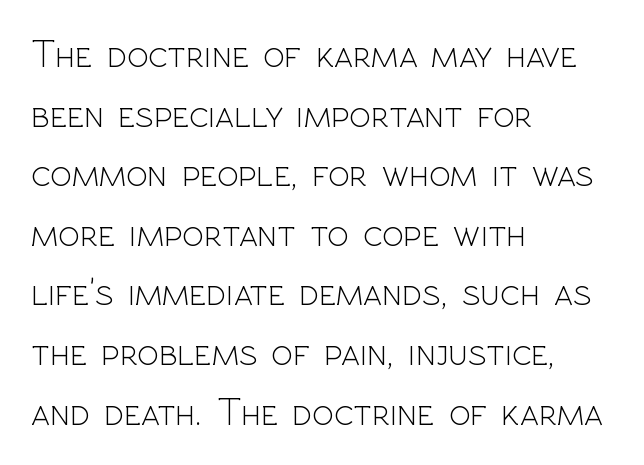
The image shows 40 px light sans-serif type, upright; set left-aligned, normal line spacing (1.49x), normal letter spacing, not underlined; a medium x-height.
